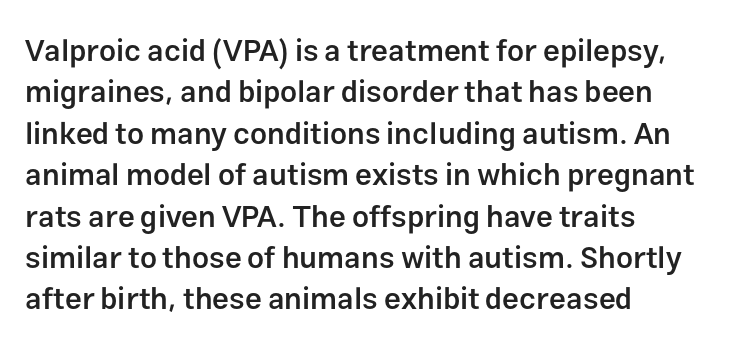
Q: Is the text bold? A: Semi-bold.
Q: Is the text italic (slanted)? A: No, it is upright.
Q: Is the typeface a serif or a sans-serif typeface? A: Sans-serif.
Q: Is the text underlined? A: No.
Q: How is the paragraph aligned? A: Left-aligned.
Q: Is the spacing between letters normal or unusually wide? A: Normal.
Q: Is the spacing between lines tight, normal or loose? A: Normal.
Q: Width (condensed, normal, or wide)? A: Normal.
Q: Stroke contrast? A: Low.
Q: x-height? A: Medium.
Q: Monospaced? A: No.
